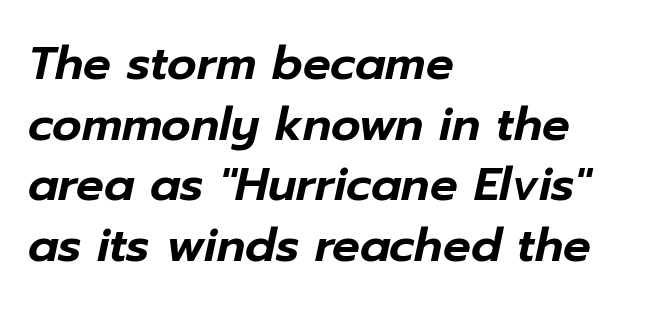
Spacing between characters is what you'd get straight out of the box. These lines are rendered in a variable-pitch font. Lines of text with bare space underneath. Line beginnings align vertically; line endings do not. The leading is moderate, giving the passage an even texture. Slanted lettering throughout.
